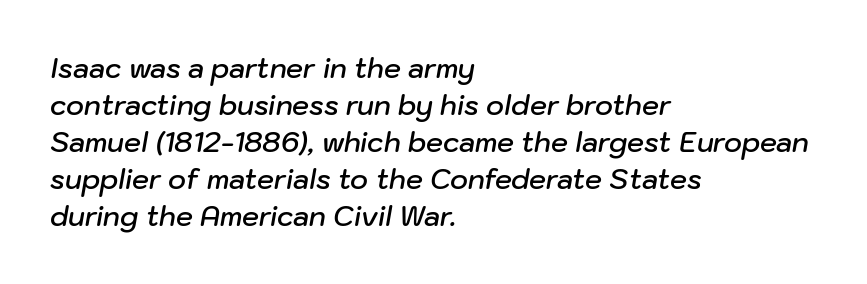
Q: Is the text bold? A: Semi-bold.
Q: Is the text italic (slanted)? A: Yes, it leans right by about 10 degrees.
Q: Is the text underlined? A: No.
Q: How is the paragraph aligned? A: Left-aligned.
Q: Is the spacing between letters normal or unusually wide? A: Normal.
Q: Is the spacing between lines tight, normal or loose? A: Normal.
